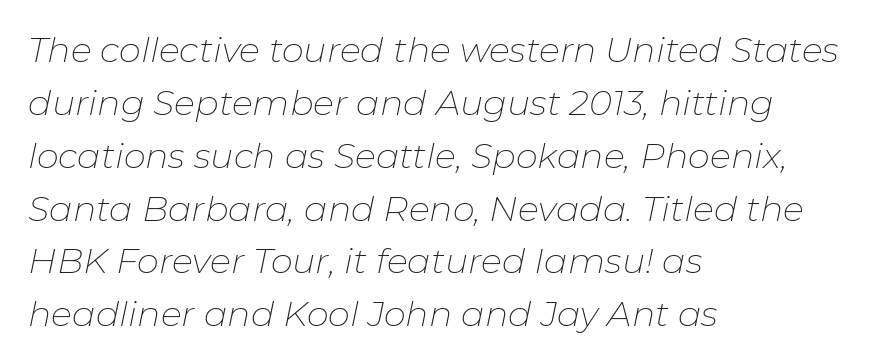
Unmarked baselines from the first word to the last. Successive baselines arrive at the customary interval. The rendering anchors every line to the left-hand side. Italic: yes, the glyphs are oblique. Characters follow at the spacing the type designer built in. The face used here is proportionally spaced, like ordinary book or web type.
